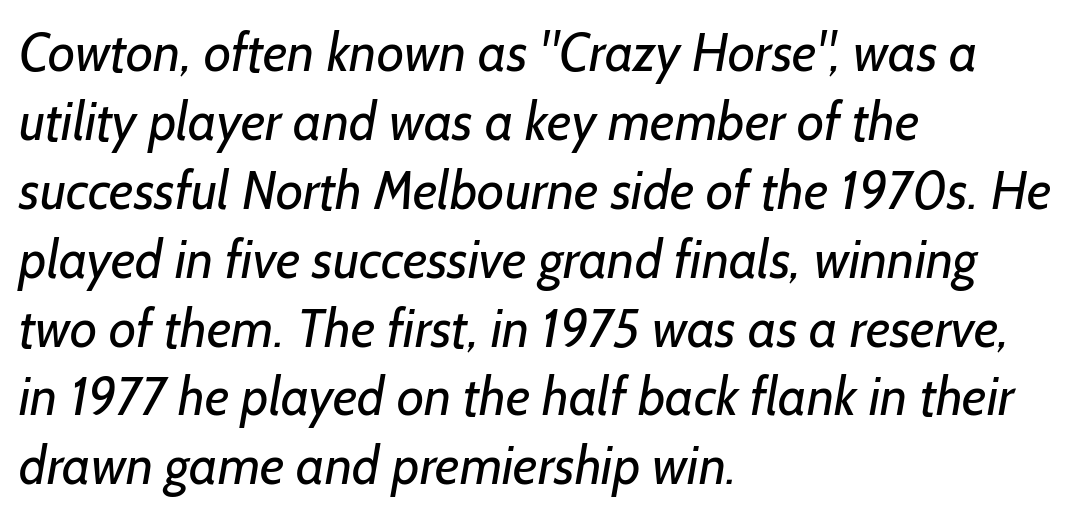
The image shows 53 px regular-weight sans-serif type; set left-aligned, normal line spacing (1.3x), normal letter spacing, not underlined; low stroke contrast and a medium x-height.
